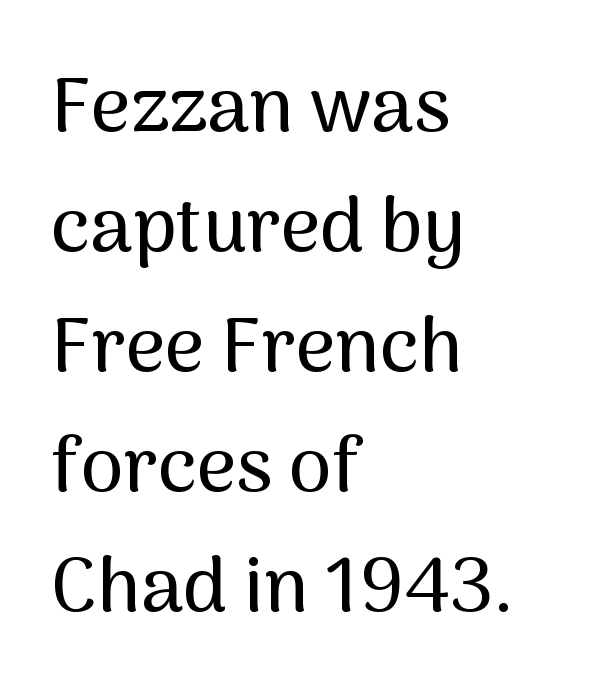
The image shows 77 px sans-serif type, upright; set left-aligned, normal line spacing (1.56x), normal letter spacing, not underlined; medium stroke contrast and a medium x-height.
